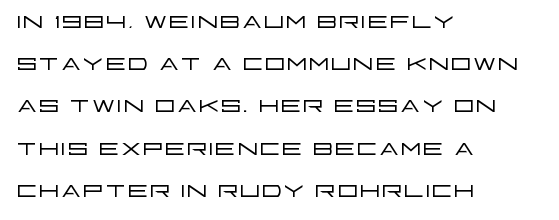
The image shows 33 px light, wide sans-serif type, upright; set left-aligned, normal line spacing (1.28x), normal letter spacing, not underlined; low stroke contrast and a large x-height.
